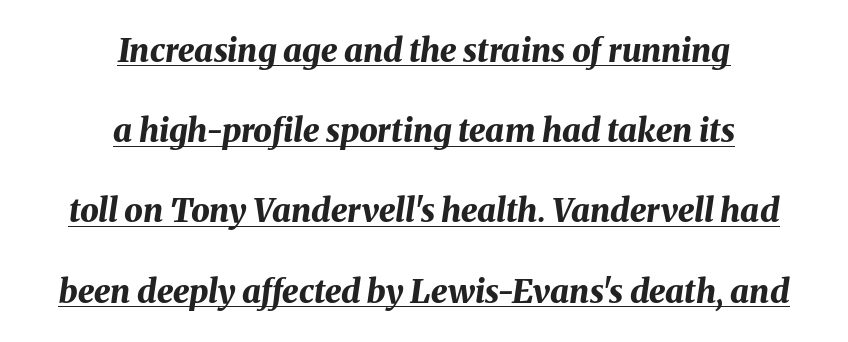
Q: Is the text bold? A: Yes.
Q: Is the text italic (slanted)? A: Yes, it leans right by about 8 degrees.
Q: Is the text underlined? A: Yes.
Q: How is the paragraph aligned? A: Centered.
Q: Is the spacing between letters normal or unusually wide? A: Normal.
Q: Is the spacing between lines tight, normal or loose? A: Loose.
Q: Width (condensed, normal, or wide)? A: Normal.
Q: Stroke contrast? A: Medium.
Q: x-height? A: Medium.
Q: Monospaced? A: No.
